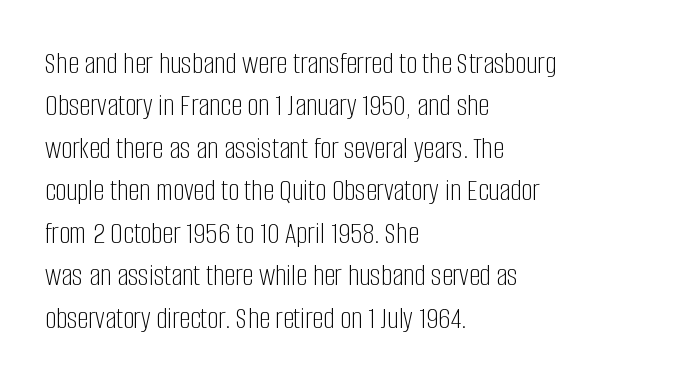
The image shows 31 px light, condensed sans-serif type, upright; set left-aligned, normal line spacing (1.37x), normal letter spacing, not underlined; low stroke contrast and a large x-height.
